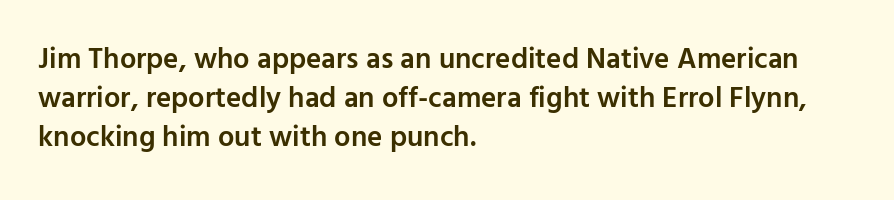
The image shows 29 px semibold sans-serif type, upright; set left-aligned, normal line spacing (1.35x), normal letter spacing, not underlined; low stroke contrast and a medium x-height.
